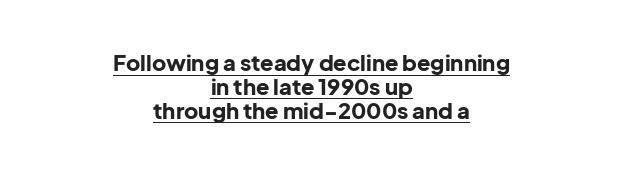
{"italic": "no", "bold": "yes", "underline": "yes", "align": "center", "line_spacing": "tight", "line_spacing_ratio": 1.08, "letter_spacing": "normal", "letter_spacing_em": 0.0, "glyph_px": 22}
